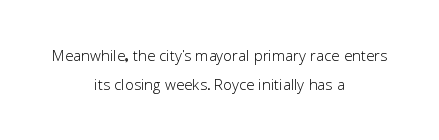
The face looks like a standard text weight, possibly lighter. Horizontal bands of white between lines are of average thickness. Posture: vertical. The string is rendered with underlining switched off.
